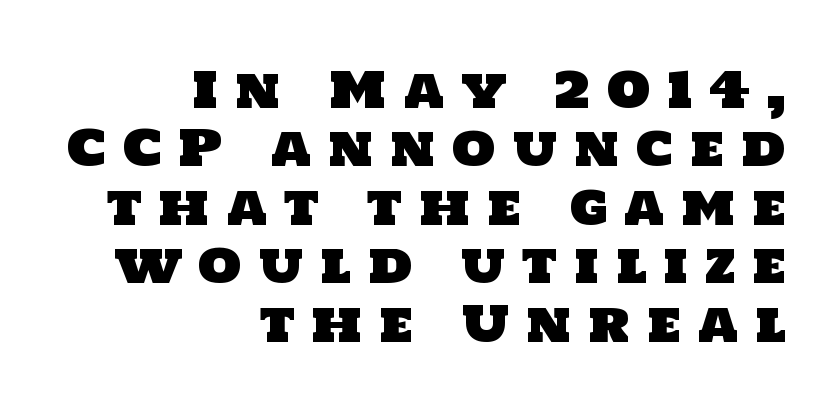
The image shows 50 px sans-serif type; set right-aligned, line spacing 1.17x, unusually wide letter spacing (+0.33 em), not underlined; low stroke contrast and a large x-height.
